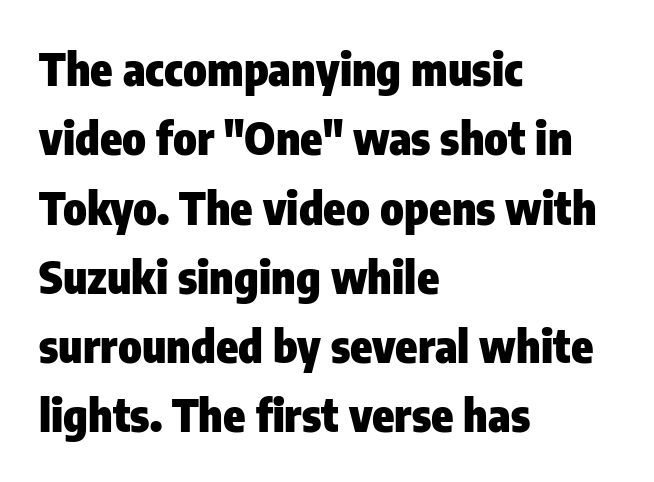
The image shows 45 px heavy, condensed sans-serif type, upright; set left-aligned, normal line spacing (1.54x), normal letter spacing, not underlined; low stroke contrast and a medium x-height.
